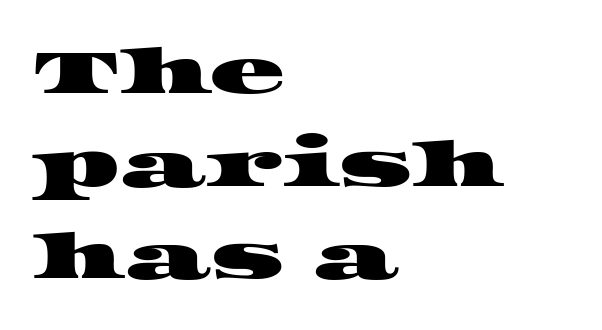
The image shows 63 px wide serif type; set left-aligned, normal line spacing (1.47x), normal letter spacing, not underlined; high stroke contrast and a large x-height.
